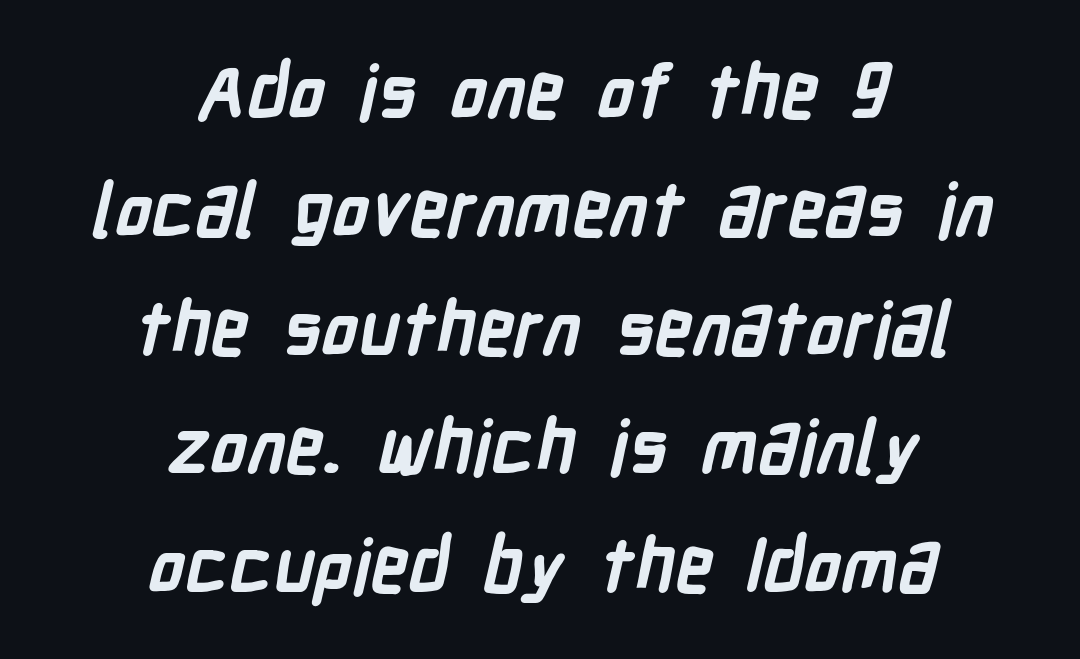
Q: Is the text bold? A: Yes.
Q: Is the typeface a serif or a sans-serif typeface? A: Sans-serif.
Q: Is the text underlined? A: No.
Q: How is the paragraph aligned? A: Centered.
Q: Is the spacing between letters normal or unusually wide? A: Normal.
Q: Is the spacing between lines tight, normal or loose? A: Normal.
Q: Width (condensed, normal, or wide)? A: Condensed.
Q: Stroke contrast? A: Low.
Q: x-height? A: Medium.
Q: Monospaced? A: No.
